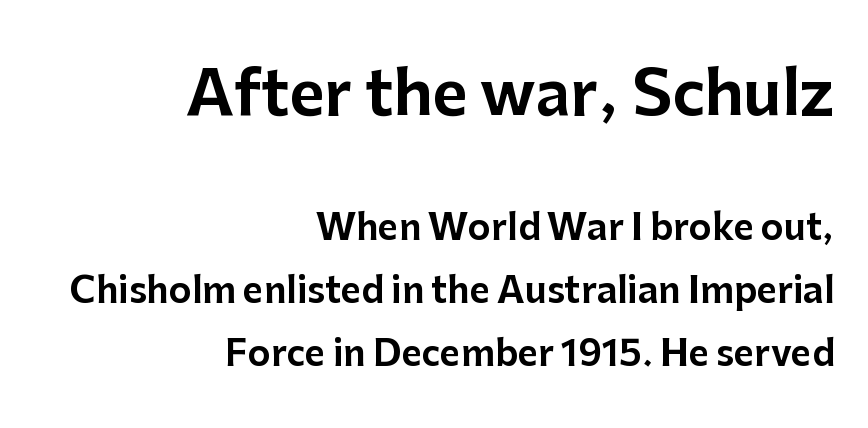
Each letter keeps its own natural width here, so spacing adapts to shape. Of the two passages, the one on top uses the larger point size. The passage shown is not underscored anywhere. Line endings align vertically; line beginnings do not. Does extra space separate the letters? No, they use regular spacing. Nope, no serifs anywhere on these letters.
